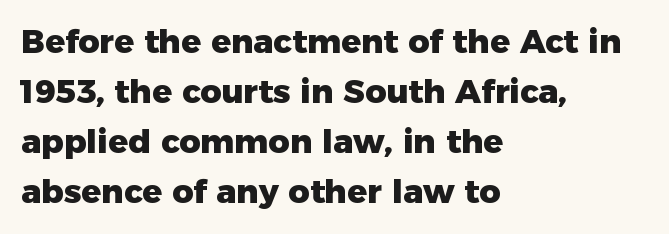
Underline: absent. Every stem runs plumb, perpendicular to the baseline. One-word summary of the alignment: left. Is this a fixed-width face? No — the glyphs have proportional, varying widths. Caption: bold face, heavy strokes.
